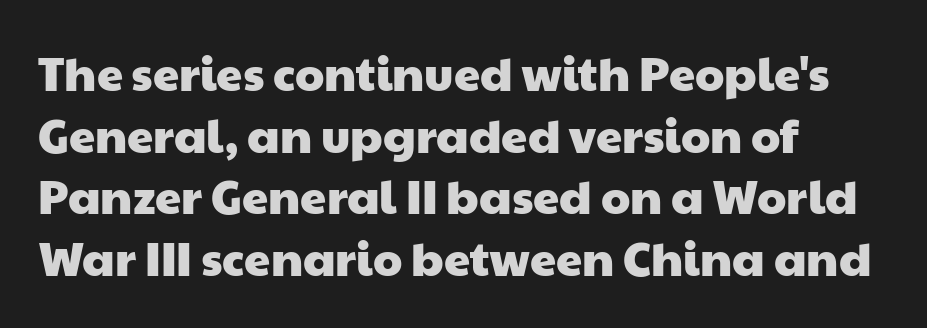
Each letter's strokes conclude bluntly, with no projecting serifs. The lines sit at an ordinary, default distance from one another. The area under the type is left untouched. Do the characters align in a grid? No, the font is proportional. The typesetter chose a ragged-right arrangement here. The letterforms sit shoulder to shoulder at normal distance.
